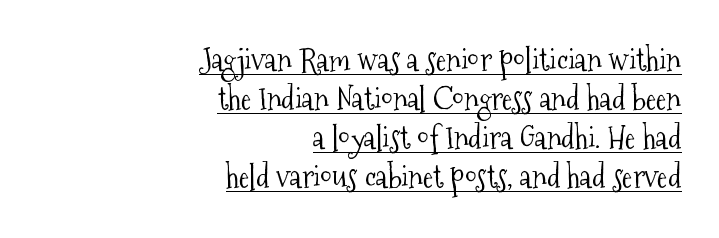
Q: Is the text bold? A: No.
Q: Is the text italic (slanted)? A: No, it is upright.
Q: Is the typeface a serif or a sans-serif typeface? A: Serif.
Q: Is the text underlined? A: Yes.
Q: How is the paragraph aligned? A: Right-aligned.
Q: Is the spacing between letters normal or unusually wide? A: Normal.
Q: Is the spacing between lines tight, normal or loose? A: Normal.
Q: Width (condensed, normal, or wide)? A: Condensed.
Q: Stroke contrast? A: Medium.
Q: x-height? A: Medium.
Q: Monospaced? A: No.
